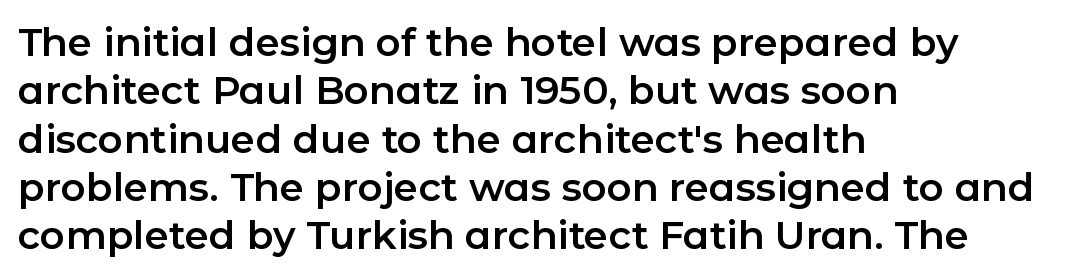
The image shows 39 px sans-serif type, upright; set left-aligned, line spacing 1.24x, normal letter spacing, not underlined; low stroke contrast and a medium x-height.
